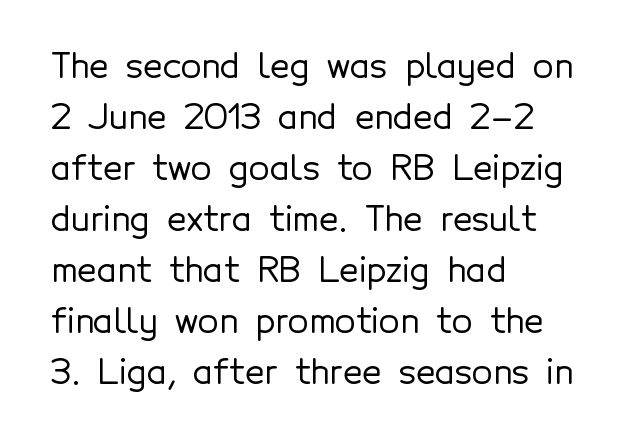
Proportional: the letters do not fall into vertical columns. Typographically, this falls in the sans-serif category. A student would call this left alignment; a typographer would say flush left, rag right. The passage shown has conventional tracking throughout.
